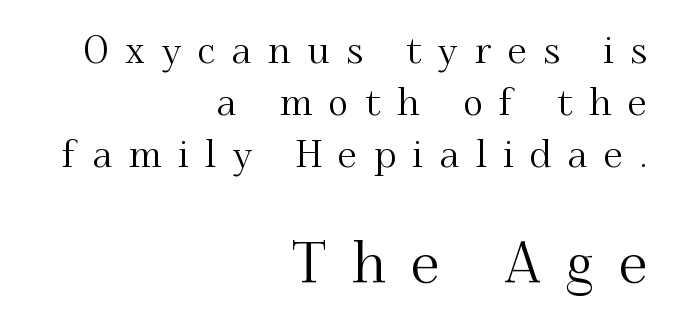
{"serif": "yes", "italic": "no", "width": "normal", "stroke_contrast": "medium", "x_height": "small", "monospaced": "no", "underline": "no", "align": "right", "line_spacing": "normal", "line_spacing_ratio": 1.37, "letter_spacing": "wide", "letter_spacing_em": 0.44, "larger_block": "second", "size_ratio": 1.5, "glyph_px": 57}
